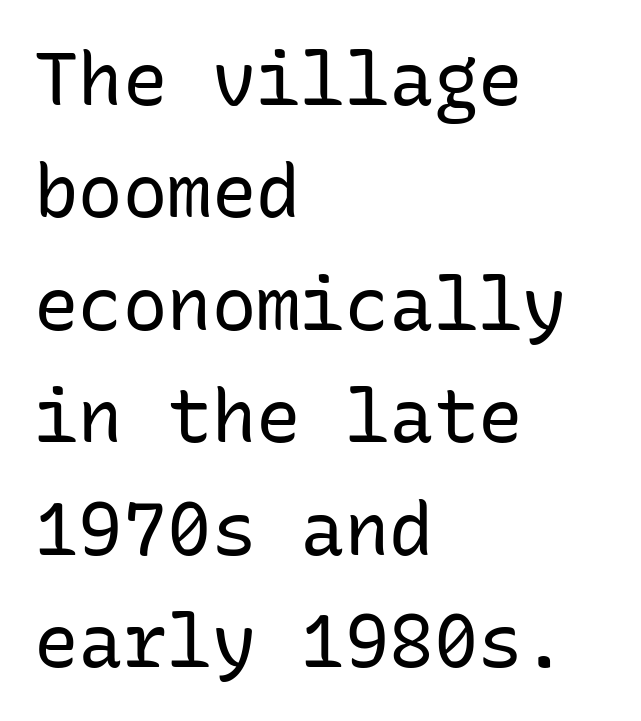
{"serif": "no", "italic": "no", "bold": "no", "weight": "regular", "width": "normal", "stroke_contrast": "low", "x_height": "medium", "monospaced": "yes", "underline": "no", "align": "left", "line_spacing": "normal", "line_spacing_ratio": 1.52, "letter_spacing": "normal", "letter_spacing_em": 0.0, "glyph_px": 74}
